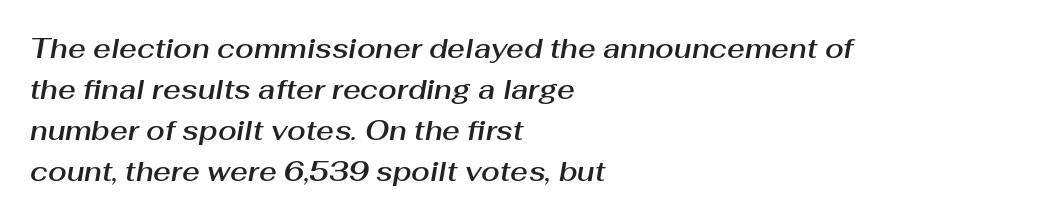
{"italic": "yes", "lean": "right", "slant_degrees": 10, "underline": "no", "align": "left", "line_spacing": "normal", "line_spacing_ratio": 1.52, "letter_spacing": "normal", "letter_spacing_em": 0.0, "glyph_px": 27}
